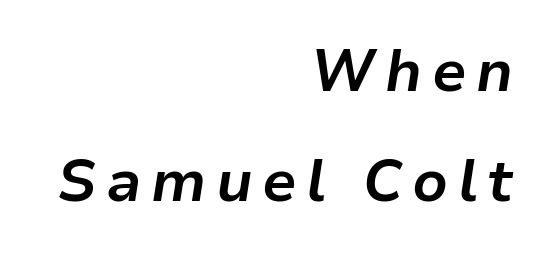
The leading is generous, giving the passage an open texture. Typographic density is high because the face is bold. It's the slanting kind of type. Check under the words: just untouched page. This rendering uses right alignment, leaving the left contour irregular.
